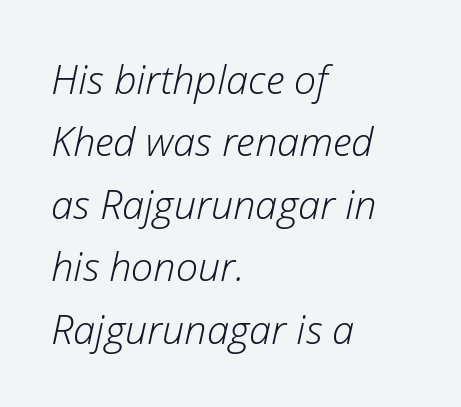
The image shows 40 px light type, italic (leaning right); set left-aligned, normal line spacing (1.56x), normal letter spacing, not underlined; low stroke contrast and a medium x-height.
